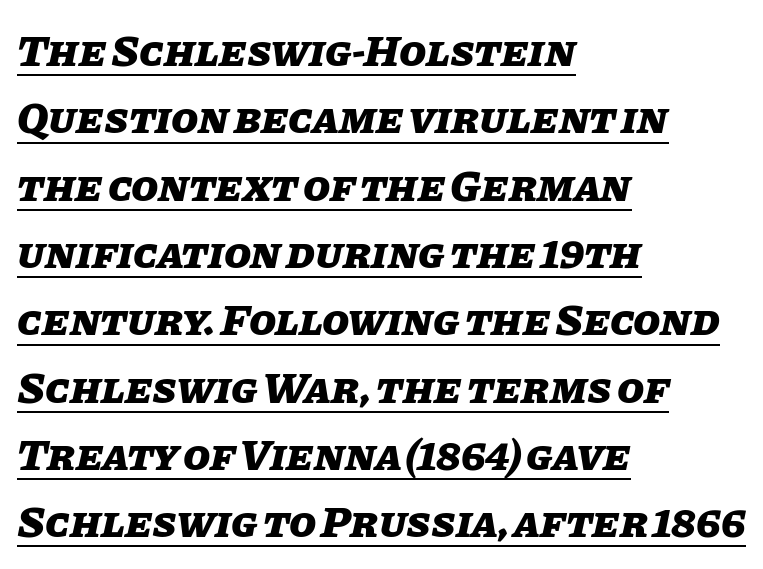
Q: Is the text bold? A: Yes.
Q: Is the text italic (slanted)? A: Yes, it leans right by about 11 degrees.
Q: Is the text underlined? A: Yes.
Q: How is the paragraph aligned? A: Left-aligned.
Q: Is the spacing between letters normal or unusually wide? A: Normal.
Q: Is the spacing between lines tight, normal or loose? A: Normal.
Q: Width (condensed, normal, or wide)? A: Normal.
Q: Stroke contrast? A: Low.
Q: x-height? A: Large.
Q: Monospaced? A: No.
